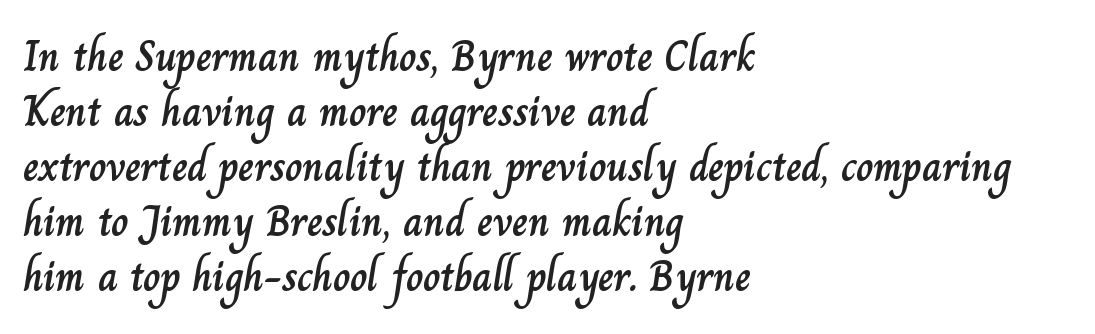
A typesetter would call this zero additional tracking. Vertically, the passage feels balanced, rows spaced as you'd expect. The typesetter chose a ragged-right arrangement here. Here the designer chose a conventional face with non-uniform glyph widths. Words float on clear page, feet unadorned.
